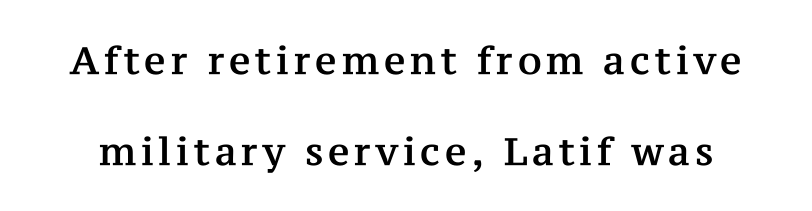
Q: Is the text italic (slanted)? A: No, it is upright.
Q: Is the typeface a serif or a sans-serif typeface? A: Serif.
Q: Is the text underlined? A: No.
Q: Is the spacing between lines tight, normal or loose? A: Loose.
Q: Width (condensed, normal, or wide)? A: Normal.
Q: Stroke contrast? A: Medium.
Q: x-height? A: Medium.
Q: Monospaced? A: No.
